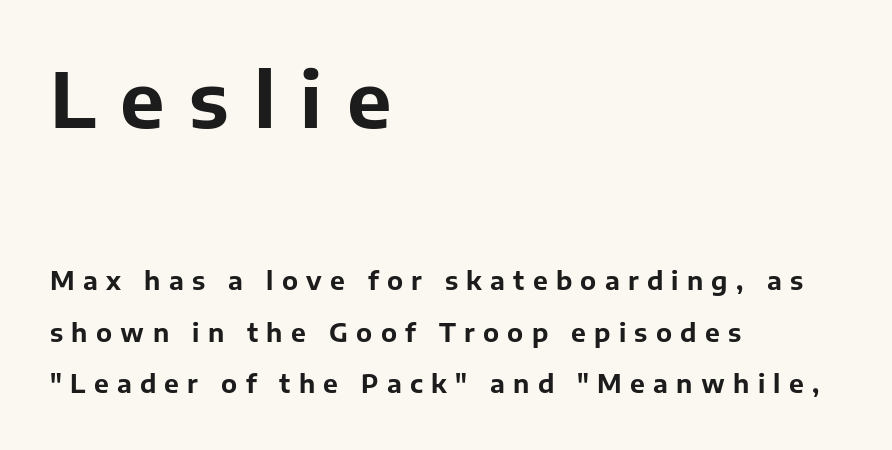
{"serif": "no", "italic": "no", "bold": "yes", "weight": "bold", "width": "normal", "stroke_contrast": "low", "x_height": "medium", "monospaced": "no", "underline": "no", "align": "left", "line_spacing": "loose", "line_spacing_ratio": 2.06, "letter_spacing": "wide", "letter_spacing_em": 0.33, "larger_block": "first", "size_ratio": 3.0, "glyph_px": 75}
